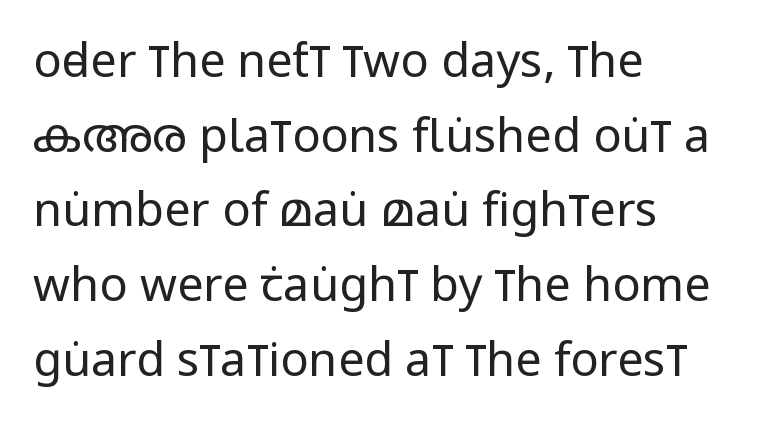
{"serif": "no", "italic": "no", "bold": "no", "weight": "regular", "width": "condensed", "stroke_contrast": "low", "x_height": "large", "monospaced": "no", "underline": "no", "align": "left", "line_spacing": "normal", "line_spacing_ratio": 1.59, "letter_spacing": "normal", "letter_spacing_em": 0.0, "glyph_px": 47}
